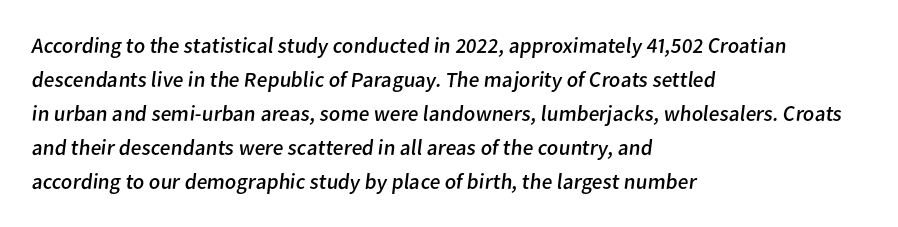
The image shows 22 px text type; set left-aligned, normal line spacing (1.55x), normal letter spacing, not underlined.
